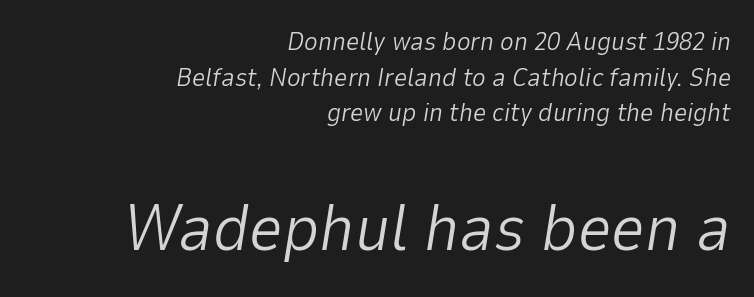
The image shows 66 px light type, italic (leaning right); set right-aligned, normal line spacing (1.37x), normal letter spacing, not underlined; the second (bottom) block is 2.54x larger; low stroke contrast and a medium x-height.
